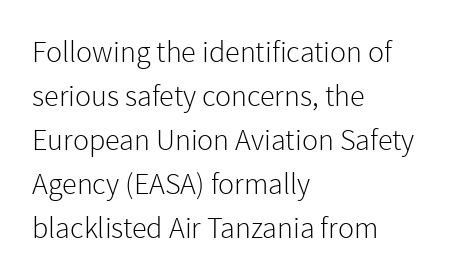
{"serif": "no", "italic": "no", "bold": "no", "weight": "light", "width": "normal", "x_height": "medium", "monospaced": "no", "underline": "no", "align": "left", "line_spacing": "normal", "line_spacing_ratio": 1.47, "letter_spacing": "normal", "letter_spacing_em": 0.0, "glyph_px": 30}
